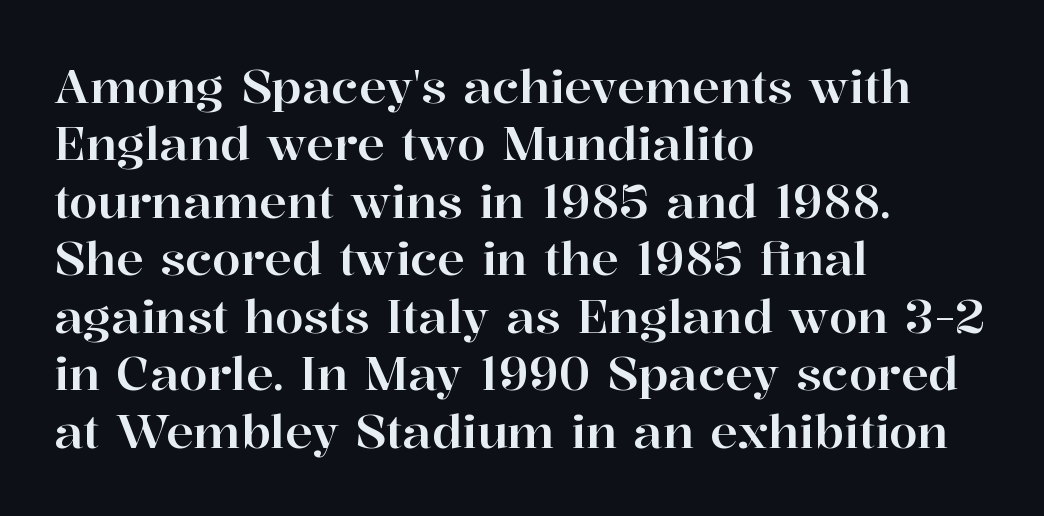
Q: Is the text italic (slanted)? A: No, it is upright.
Q: Is the typeface a serif or a sans-serif typeface? A: Serif.
Q: Is the text underlined? A: No.
Q: How is the paragraph aligned? A: Left-aligned.
Q: Is the spacing between letters normal or unusually wide? A: Normal.
Q: Is the spacing between lines tight, normal or loose? A: Normal.
Q: Width (condensed, normal, or wide)? A: Normal.
Q: Stroke contrast? A: High.
Q: x-height? A: Medium.
Q: Monospaced? A: No.
